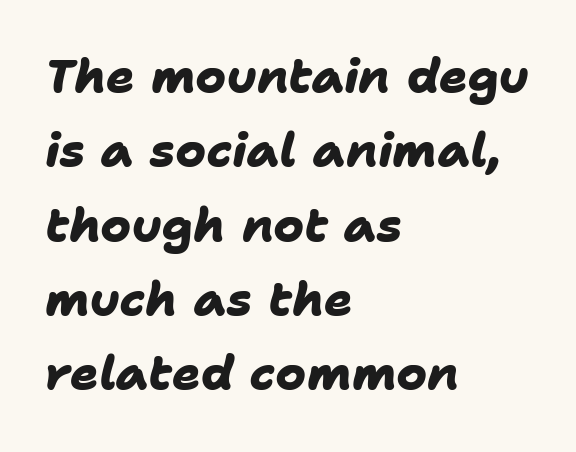
{"serif": "no", "bold": "yes", "weight": "heavy", "width": "normal", "stroke_contrast": "low", "x_height": "medium", "monospaced": "no", "underline": "no", "align": "left", "line_spacing": "normal", "line_spacing_ratio": 1.58, "letter_spacing": "normal", "letter_spacing_em": 0.0, "glyph_px": 47}
